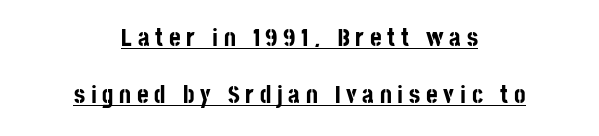
The image shows 25 px bold type, upright; set centered, loose line spacing (2.3x), unusually wide letter spacing (+0.23 em), underlined.
